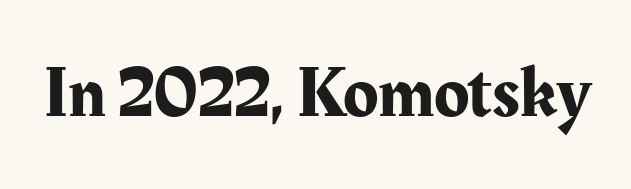
Q: Is the text italic (slanted)? A: No, it is upright.
Q: Is the typeface a serif or a sans-serif typeface? A: Serif.
Q: Is the text underlined? A: No.
Q: Is the spacing between letters normal or unusually wide? A: Normal.
Q: Width (condensed, normal, or wide)? A: Normal.
Q: Stroke contrast? A: Medium.
Q: x-height? A: Medium.
Q: Monospaced? A: No.
